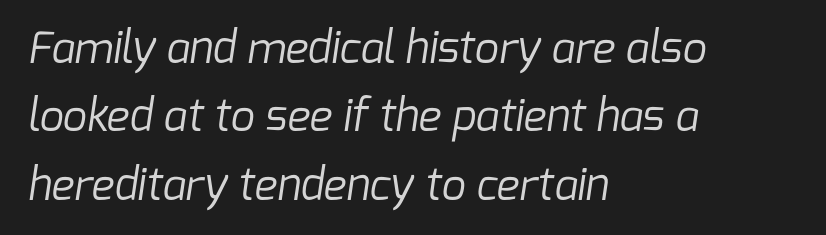
The face used here is a sans, in the tradition of grotesques and geometrics. Spacing between characters is what you'd get straight out of the box. A typesetter would call this proportional, since set widths differ per character. Stroke mass is kept to a normal reading level or below.
